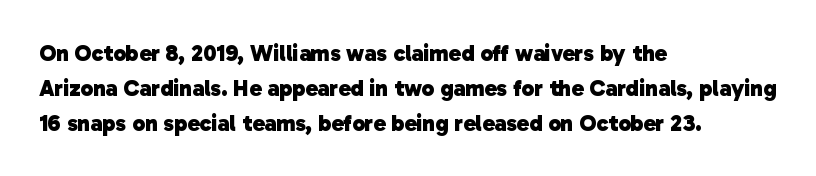
{"bold": "yes", "underline": "no", "align": "left", "line_spacing": "normal", "line_spacing_ratio": 1.52, "letter_spacing": "normal", "letter_spacing_em": 0.0, "glyph_px": 23}
